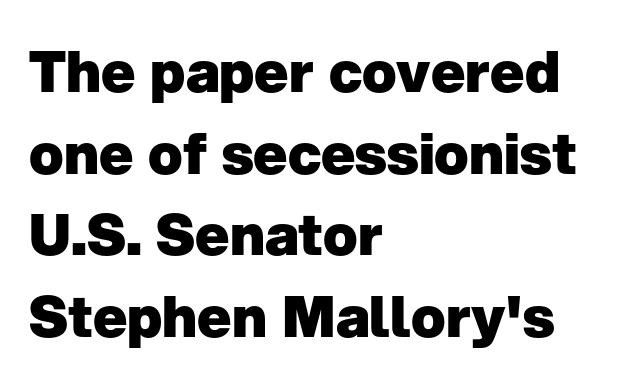
The image shows 57 px heavy sans-serif type, upright; set left-aligned, normal line spacing (1.43x), normal letter spacing, not underlined; low stroke contrast and a medium x-height.
